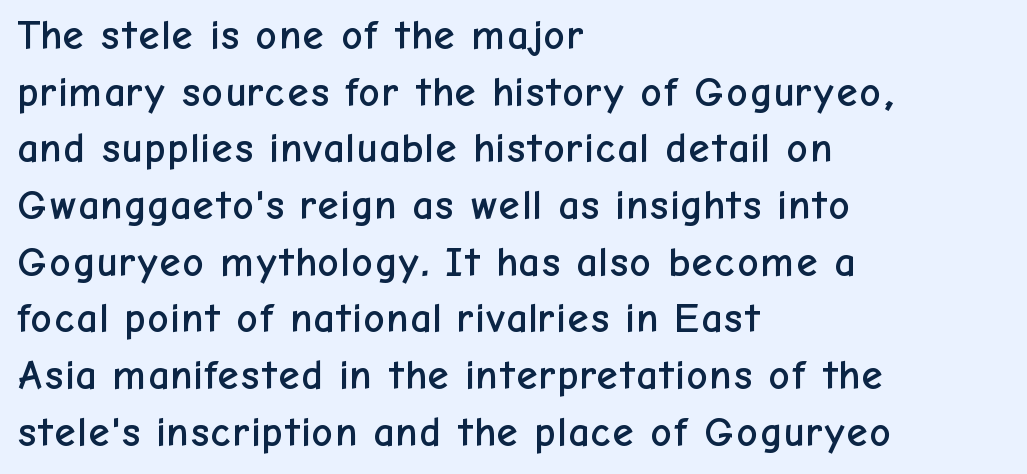
The image shows 42 px sans-serif type, upright; set left-aligned, normal line spacing (1.35x), normal letter spacing, not underlined; low stroke contrast and a medium x-height.
